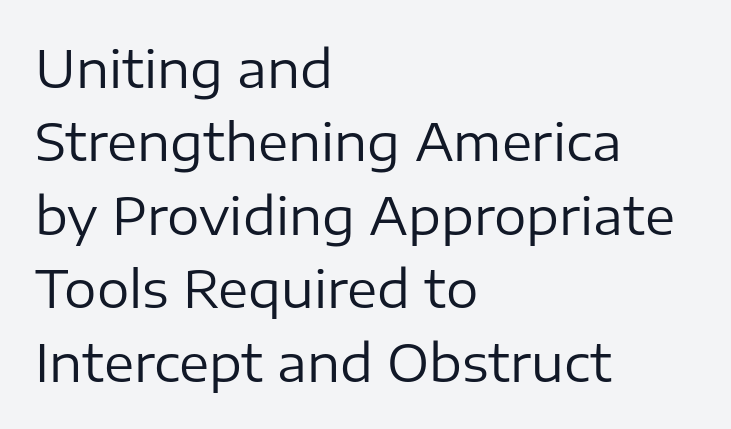
The image shows 51 px regular-weight sans-serif type, upright; set left-aligned, normal line spacing (1.44x), normal letter spacing, not underlined; low stroke contrast and a medium x-height.
